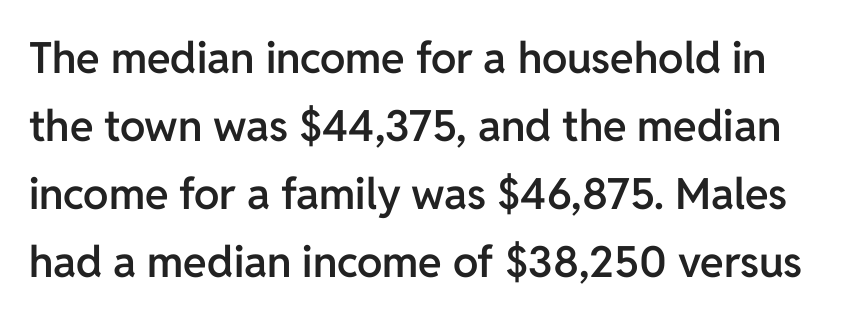
A normal amount of white space separates one row of letters from the next. The letters sit at their default tracking, neither squeezed nor spread. Quick note: not italic, upright. The foot of each line stays bare and open. Nothing sits at the stroke ends, so this counts as sans-serif. You could not count columns in this text — the font is proportionally spaced.
